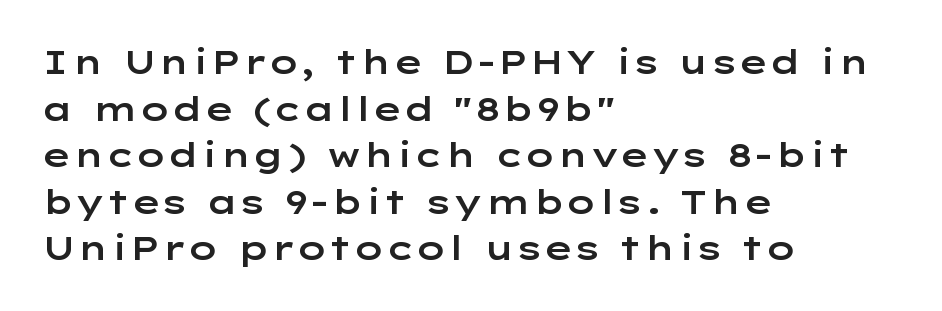
Horizontal bands of white between lines are of average thickness. To sum up the face: it is a sans, with no serifs. The letters sit at their default tracking, neither squeezed nor spread. The passage shown is not underscored anywhere. This is roman type, the default non-slanted kind. Looks like regular typesetting: each glyph gets only the width it needs.
